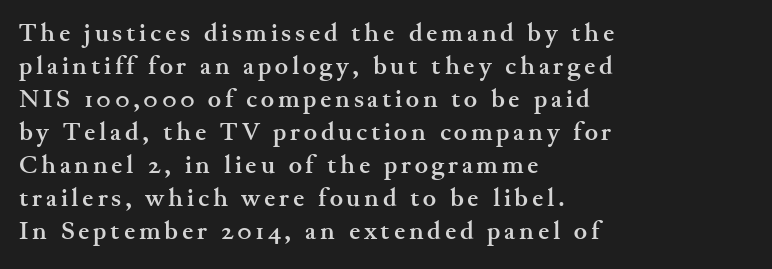
Q: Is the text bold? A: Yes.
Q: Is the text italic (slanted)? A: No, it is upright.
Q: Is the text underlined? A: No.
Q: How is the paragraph aligned? A: Left-aligned.
Q: Is the spacing between lines tight, normal or loose? A: Normal.
